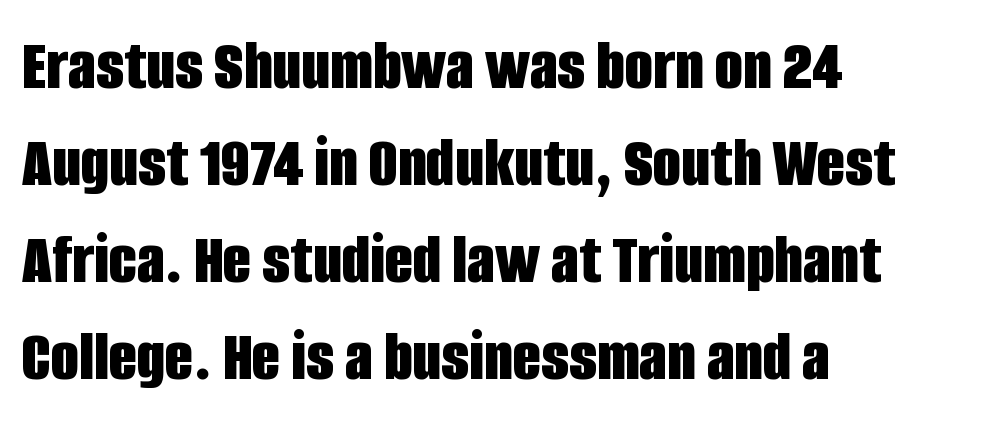
The image shows 73 px bold, condensed sans-serif type, upright; set left-aligned, normal line spacing (1.33x), normal letter spacing, not underlined; low stroke contrast and a large x-height.
